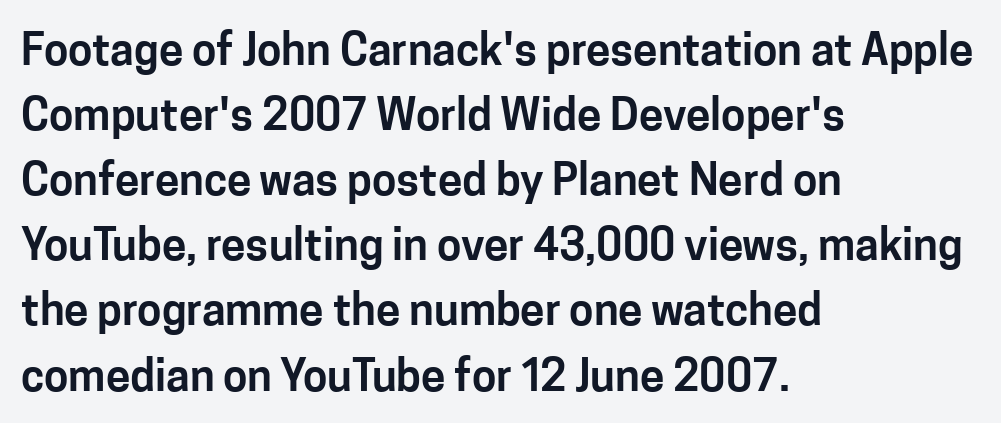
Q: Is the text italic (slanted)? A: No, it is upright.
Q: Is the typeface a serif or a sans-serif typeface? A: Sans-serif.
Q: Is the text underlined? A: No.
Q: How is the paragraph aligned? A: Left-aligned.
Q: Is the spacing between letters normal or unusually wide? A: Normal.
Q: Is the spacing between lines tight, normal or loose? A: Normal.
Q: Width (condensed, normal, or wide)? A: Normal.
Q: Stroke contrast? A: Low.
Q: x-height? A: Medium.
Q: Monospaced? A: No.
